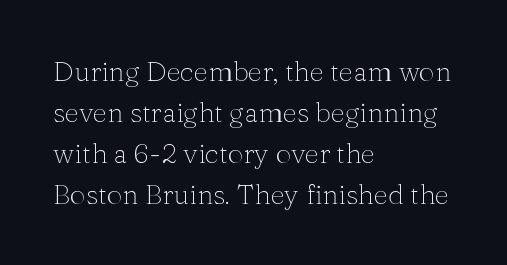
Words float on clear page, feet unadorned. Vertically, the passage feels balanced, rows spaced as you'd expect. No italicization has been applied; the sample stays upright. Does extra space separate the letters? No, they use regular spacing. Is the type heavy? It reads as light-to-regular instead.
